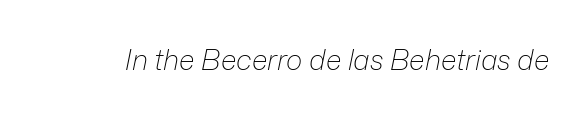
The image shows 28 px light type, italic (leaning right); set normal letter spacing, not underlined; low stroke contrast and a medium x-height.
